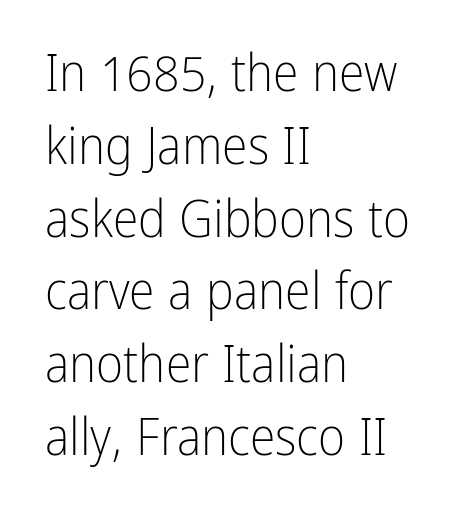
The image shows 52 px light, condensed sans-serif type, upright; set left-aligned, normal line spacing (1.4x), normal letter spacing, not underlined; low stroke contrast and a medium x-height.
